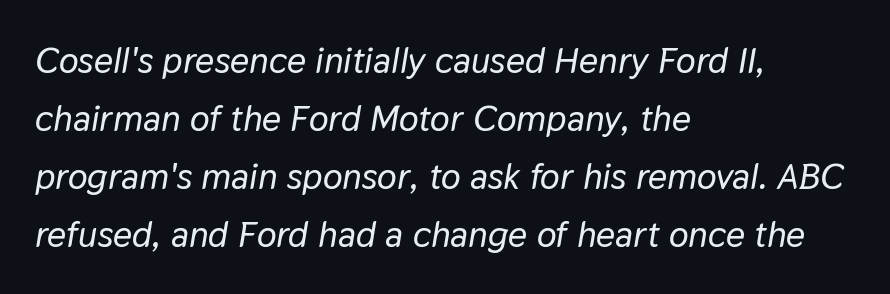
The image shows 37 px text type, italic (leaning right); set left-aligned, normal line spacing (1.57x), normal letter spacing, not underlined; low stroke contrast and a medium x-height.
